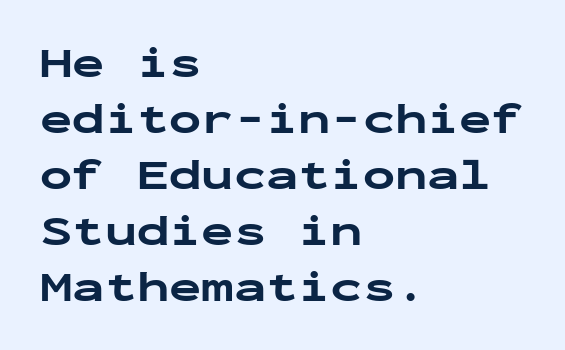
Letter spacing: default. Visually the block forms a straight wall on the left and a jagged coastline on the right. The letters are bold, with thick, heavy strokes. Beneath every word, the page is bare.
